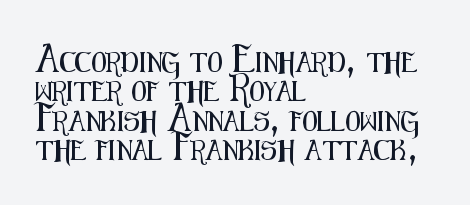
Q: Is the text italic (slanted)? A: No, it is upright.
Q: Is the text underlined? A: No.
Q: How is the paragraph aligned? A: Left-aligned.
Q: Is the spacing between letters normal or unusually wide? A: Normal.
Q: Is the spacing between lines tight, normal or loose? A: Normal.
